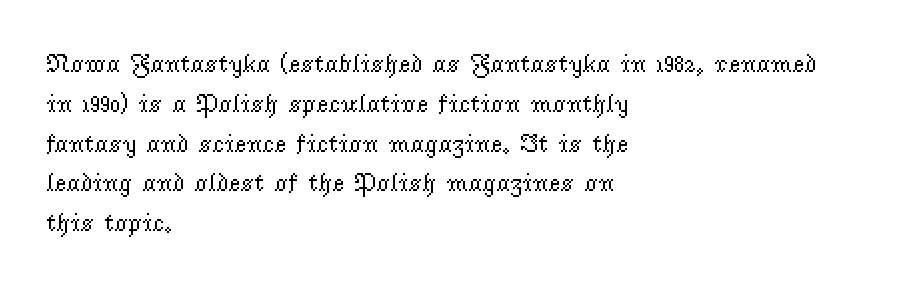
Q: Is the text bold? A: No.
Q: Is the text italic (slanted)? A: No, it is upright.
Q: Is the text underlined? A: No.
Q: How is the paragraph aligned? A: Left-aligned.
Q: Is the spacing between letters normal or unusually wide? A: Normal.
Q: Is the spacing between lines tight, normal or loose? A: Normal.
